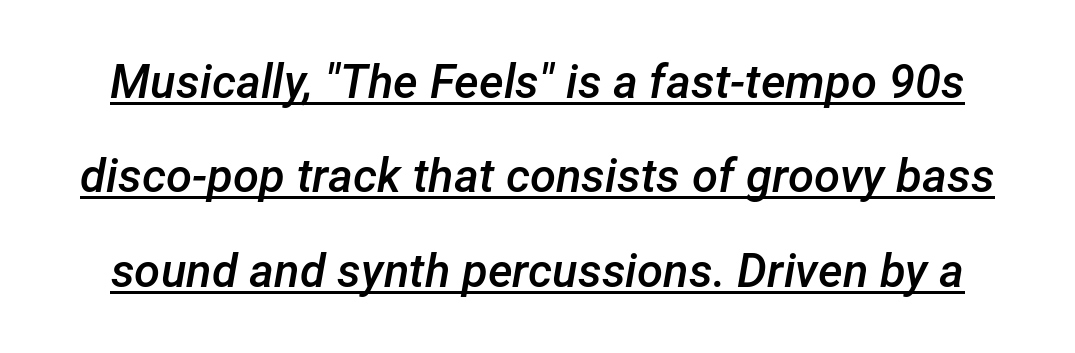
Q: Is the text bold? A: Semi-bold.
Q: Is the text italic (slanted)? A: Yes, it leans right by about 12 degrees.
Q: Is the text underlined? A: Yes.
Q: Is the spacing between letters normal or unusually wide? A: Normal.
Q: Is the spacing between lines tight, normal or loose? A: Loose.
Q: Width (condensed, normal, or wide)? A: Normal.
Q: Stroke contrast? A: Low.
Q: x-height? A: Medium.
Q: Monospaced? A: No.
